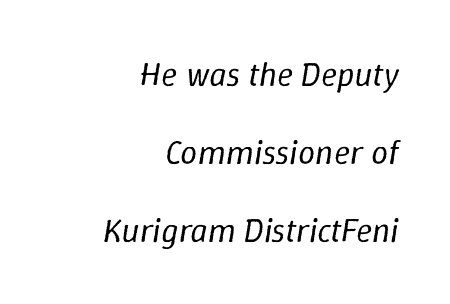
Q: Is the text bold? A: No.
Q: Is the text italic (slanted)? A: Yes, it leans right by about 9 degrees.
Q: Is the text underlined? A: No.
Q: How is the paragraph aligned? A: Right-aligned.
Q: Is the spacing between letters normal or unusually wide? A: Normal.
Q: Is the spacing between lines tight, normal or loose? A: Loose.
Q: Width (condensed, normal, or wide)? A: Normal.
Q: Stroke contrast? A: Low.
Q: x-height? A: Medium.
Q: Monospaced? A: No.
